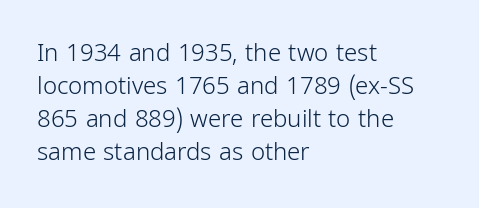
The image shows 24 px text type, upright; set left-aligned, normal line spacing (1.38x), normal letter spacing, not underlined.
